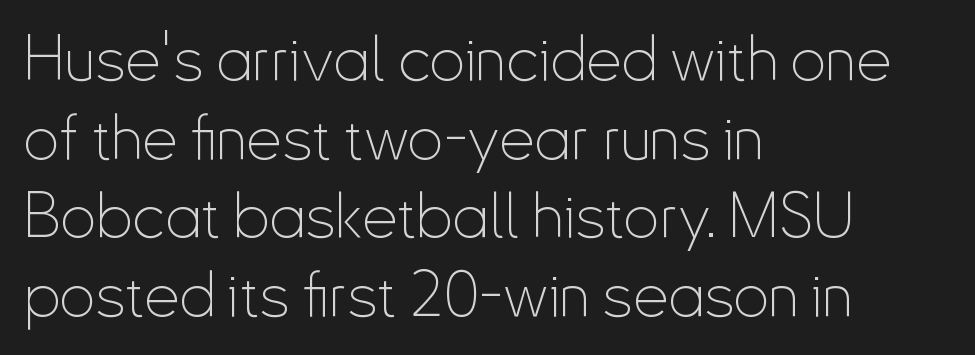
The image shows 63 px thin, condensed sans-serif type, upright; set left-aligned, normal line spacing (1.25x), normal letter spacing, not underlined; low stroke contrast and a small x-height.
